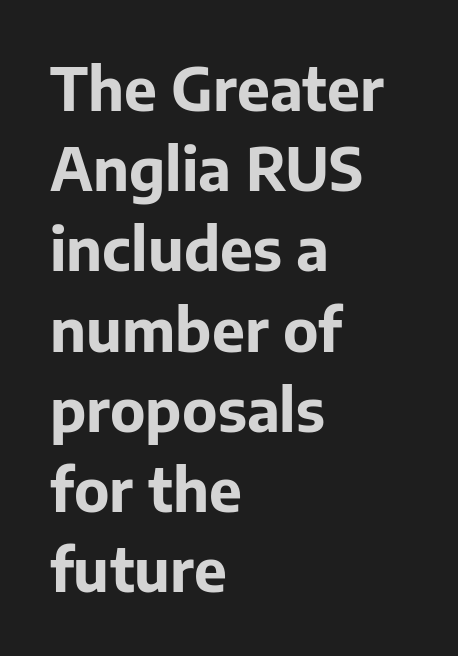
The image shows 59 px bold sans-serif type, upright; set left-aligned, normal line spacing (1.36x), normal letter spacing, not underlined; low stroke contrast and a medium x-height.
